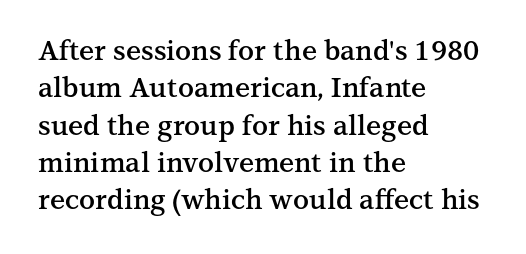
The image shows 27 px text type, upright; set left-aligned, normal line spacing (1.38x), normal letter spacing, not underlined.
